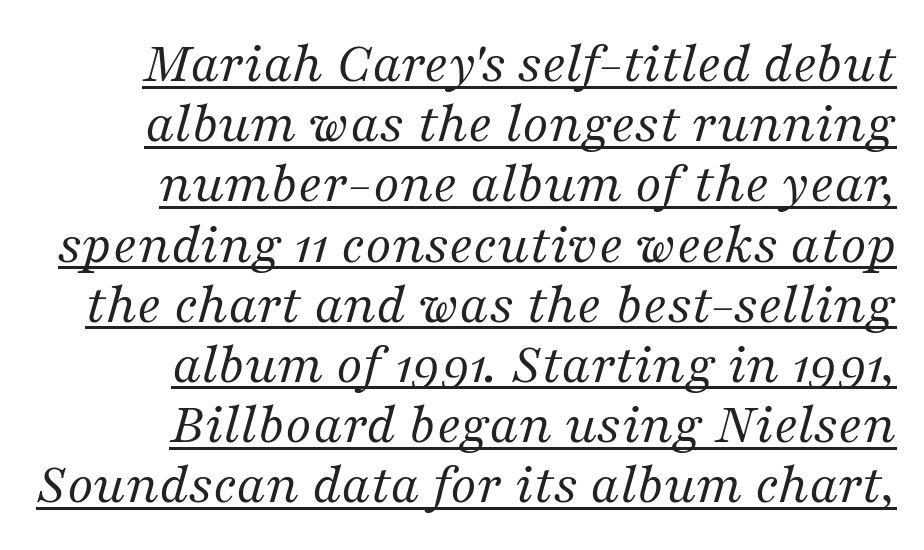
{"serif": "yes", "italic": "yes", "lean": "right", "slant_degrees": 16, "bold": "no", "weight": "regular", "width": "normal", "stroke_contrast": "medium", "x_height": "medium", "monospaced": "no", "underline": "yes", "align": "right", "line_spacing": "tight", "line_spacing_ratio": 1.02, "letter_spacing": "normal", "letter_spacing_em": 0.0, "glyph_px": 59}
